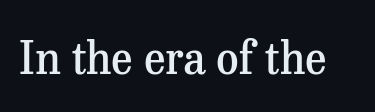
{"serif": "yes", "italic": "no", "bold": "semi", "weight": "semibold", "width": "normal", "stroke_contrast": "medium", "x_height": "medium", "monospaced": "no", "underline": "no", "letter_spacing": "normal", "letter_spacing_em": 0.0, "glyph_px": 44}
